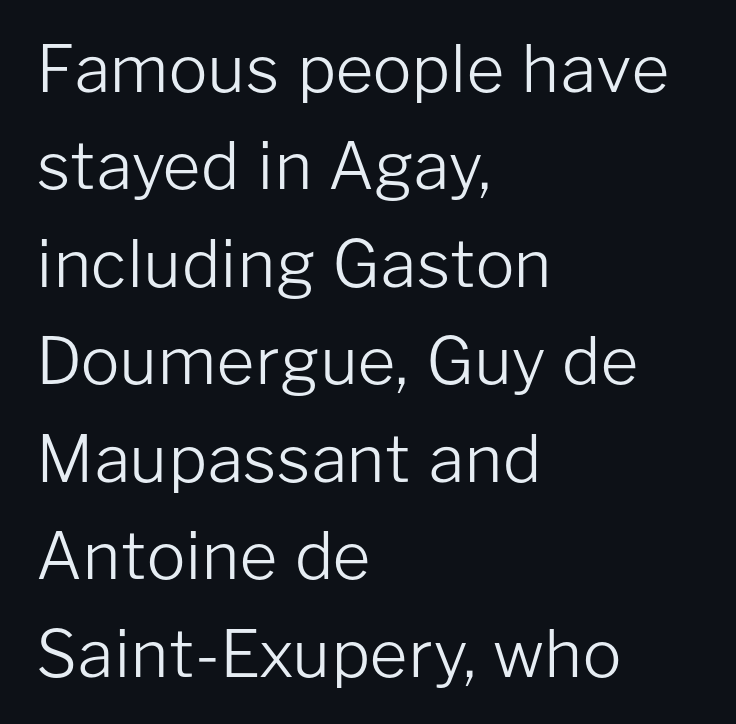
The image shows 65 px light sans-serif type, upright; set left-aligned, normal line spacing (1.5x), normal letter spacing, not underlined; low stroke contrast and a medium x-height.
